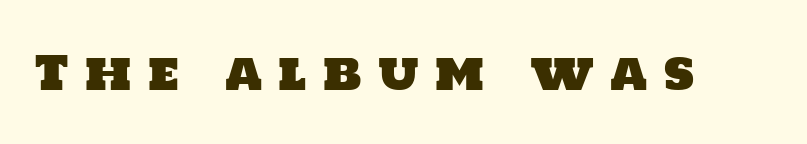
A clean baseline with only descenders dipping below it. The passage shown has open, widely tracked lettering throughout. Letterform terminals end flat and unadorned throughout the passage. Think of a printed novel: that variable character pitch is what you see here.
